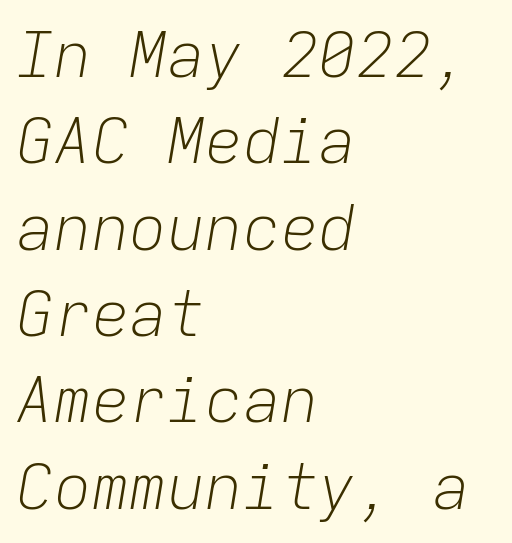
The characters are drawn with everyday or finer stroke widths. Fixed-width glyphs throughout — classic coding-font behaviour. Quick note: italic. Letters rest on an invisible, unmarked baseline.
